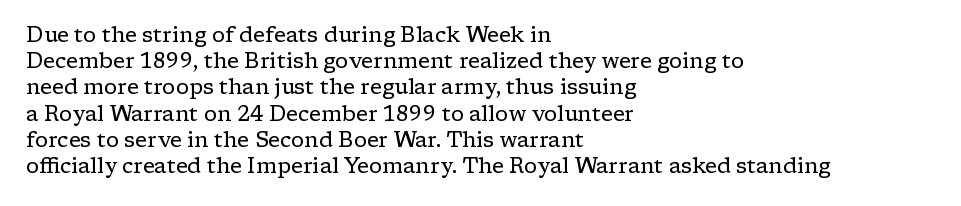
Does extra space separate the letters? No, they use regular spacing. Layout note: lines flush left. The area under the type is left untouched. This reads as an unemphasized weight, regular at the heaviest. This is roman type, the default non-slanted kind. Vertical spacing — default.
